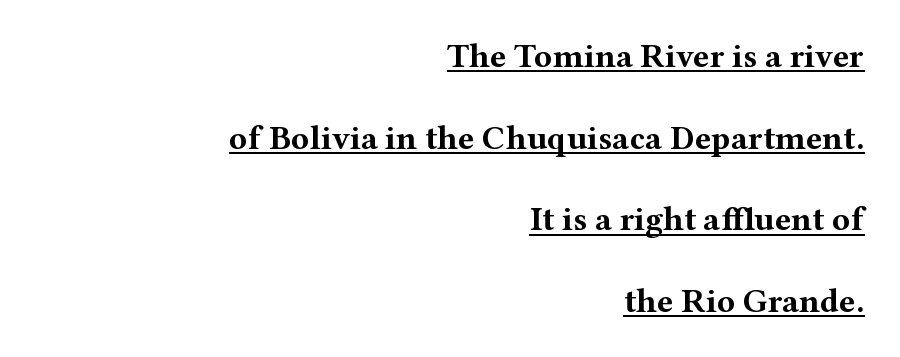
{"serif": "yes", "italic": "no", "bold": "yes", "weight": "bold", "width": "wide", "stroke_contrast": "medium", "x_height": "medium", "monospaced": "no", "underline": "yes", "align": "right", "line_spacing": "loose", "line_spacing_ratio": 2.4, "letter_spacing": "normal", "letter_spacing_em": 0.0, "glyph_px": 34}
